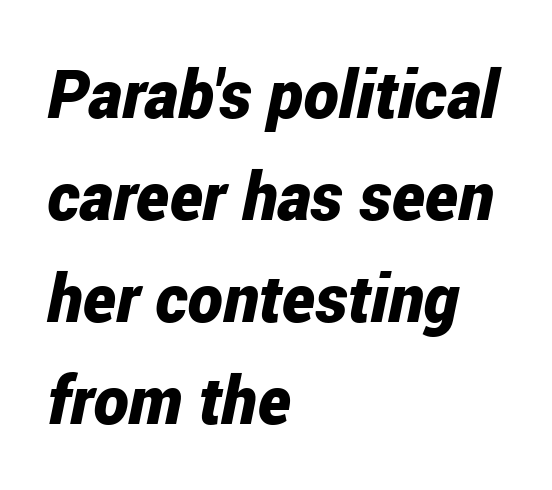
Is the letter spacing exaggerated? No — it looks like the ordinary default. Baseline-to-baseline distance is the conventional proportion of letter height. Unmarked baselines from the first word to the last. These lines are rendered in a variable-pitch font. Horizontally, the lines are justified to the leading edge only. There's an unmistakable incline to the writing here.
